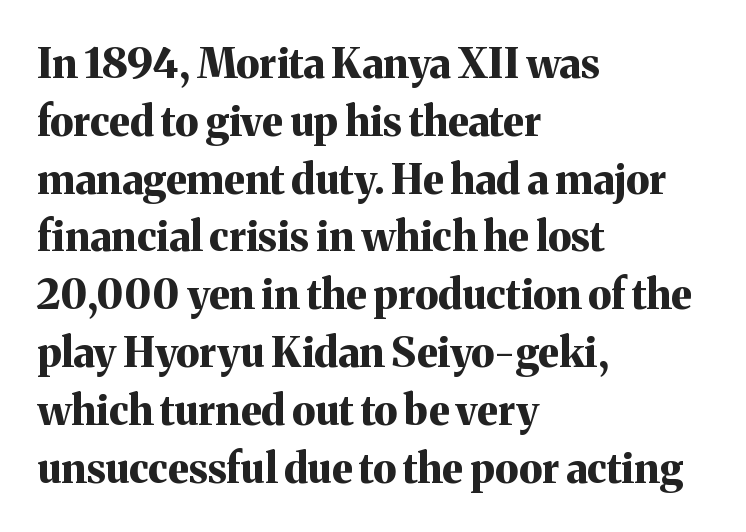
The image shows 41 px bold serif type, upright; set left-aligned, normal line spacing (1.41x), normal letter spacing, not underlined; medium stroke contrast and a medium x-height.
